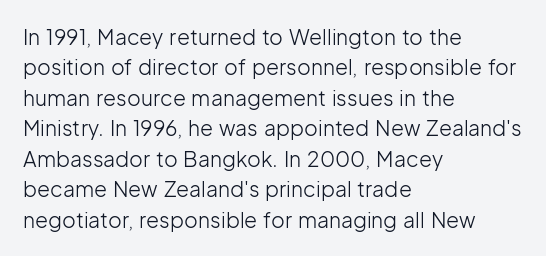
Letter spacing: default. Ink coverage per letter is moderate at most. The rag falls on the right side of this text block. Descenders are the only things crossing below the line. This block has exactly the height ordinary leading produces. This is the regular roman posture of the typeface.
